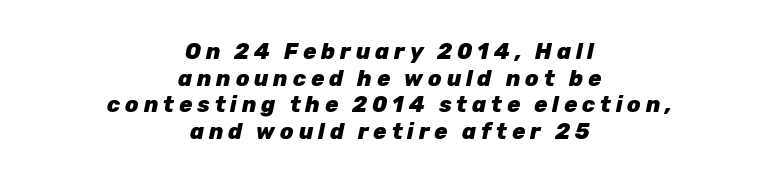
{"italic": "yes", "lean": "right", "slant_degrees": 12, "bold": "yes", "underline": "no", "align": "center", "line_spacing_ratio": 1.21, "letter_spacing": "wide", "letter_spacing_em": 0.22, "glyph_px": 22}
